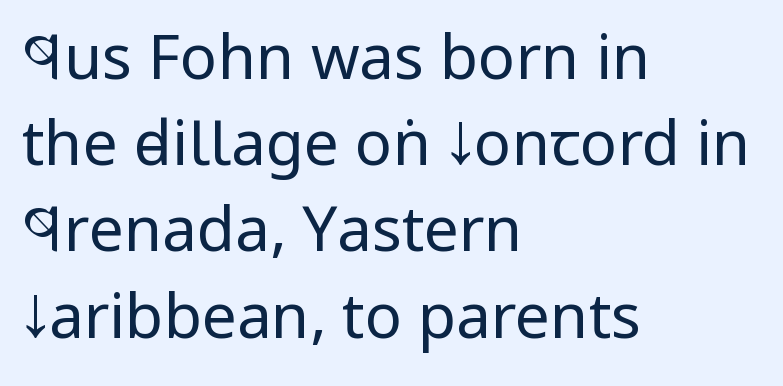
{"serif": "no", "italic": "no", "bold": "no", "weight": "regular", "width": "condensed", "stroke_contrast": "low", "x_height": "large", "monospaced": "no", "underline": "no", "align": "left", "line_spacing": "normal", "line_spacing_ratio": 1.39, "letter_spacing": "normal", "letter_spacing_em": 0.0, "glyph_px": 62}
